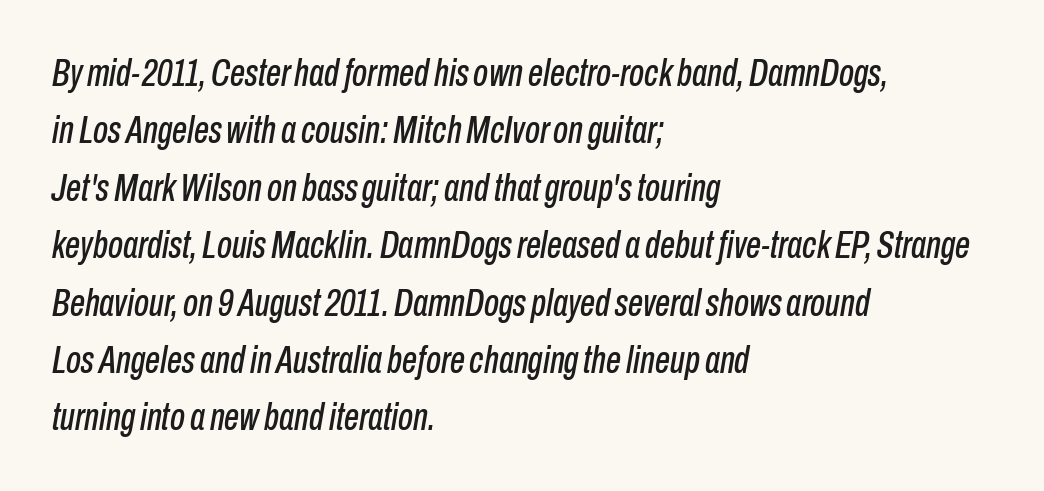
The image shows 38 px condensed type, italic (leaning right); set left-aligned, normal line spacing (1.51x), normal letter spacing, not underlined; low stroke contrast and a medium x-height.
